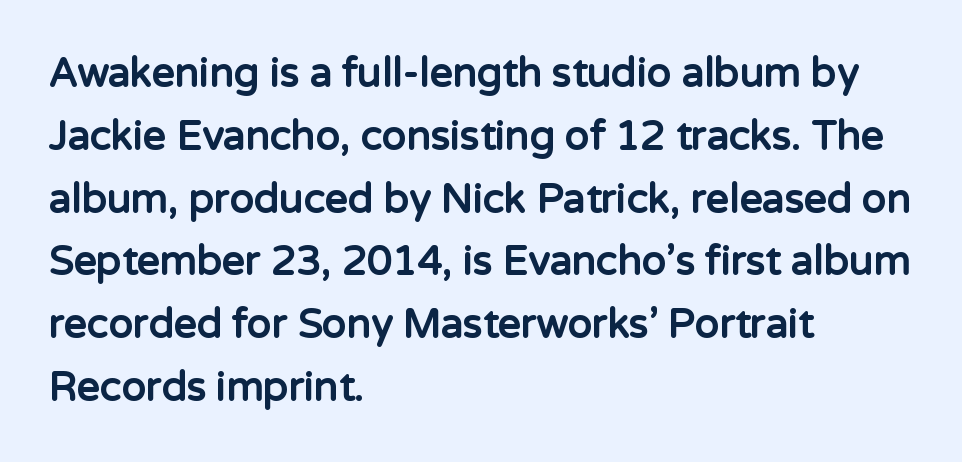
The image shows 40 px bold sans-serif type, upright; set left-aligned, normal line spacing (1.57x), normal letter spacing, not underlined; low stroke contrast and a medium x-height.
